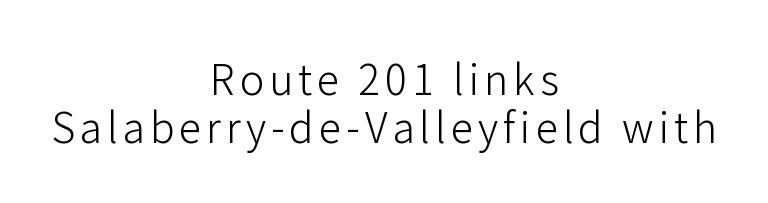
This rendering uses center alignment, leaving both contours irregular but symmetric. A typesetter would call this proportional, since set widths differ per character. The foot of each line stays bare and open. A typesetter would mark this as roman, not italic.
